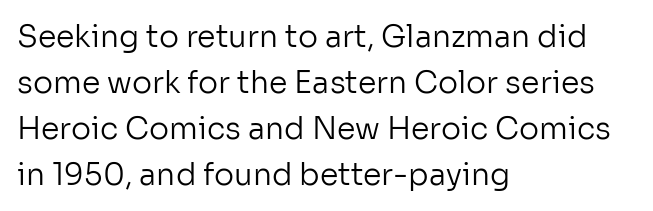
The image shows 30 px regular-weight sans-serif type, upright; set left-aligned, normal line spacing (1.53x), normal letter spacing, not underlined; low stroke contrast and a medium x-height.
